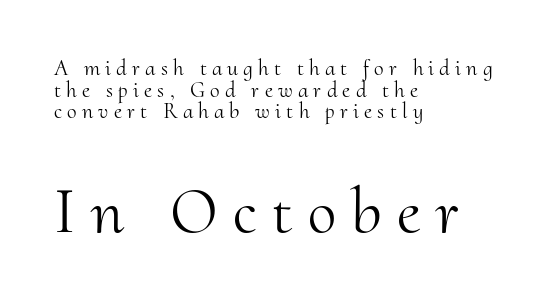
Q: Is the text bold? A: No.
Q: Is the text italic (slanted)? A: No, it is upright.
Q: Is the typeface a serif or a sans-serif typeface? A: Serif.
Q: Is the text underlined? A: No.
Q: How is the paragraph aligned? A: Left-aligned.
Q: Is the spacing between letters normal or unusually wide? A: Unusually wide.
Q: Is the spacing between lines tight, normal or loose? A: Tight.
Q: Which block of text is set in a larger size, the first (top) or the second (bottom)? A: The second (bottom) one.
Q: Width (condensed, normal, or wide)? A: Normal.
Q: Stroke contrast? A: Medium.
Q: x-height? A: Small.
Q: Monospaced? A: No.
